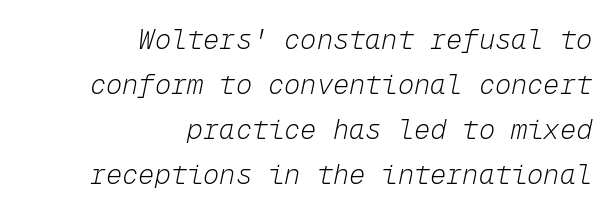
The image shows 27 px text type, italic (leaning right); set right-aligned, normal line spacing (1.67x), normal letter spacing, not underlined.
